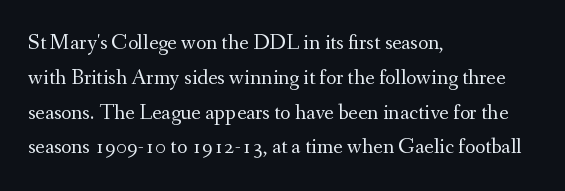
Q: Is the text bold? A: No.
Q: Is the text italic (slanted)? A: No, it is upright.
Q: Is the text underlined? A: No.
Q: How is the paragraph aligned? A: Left-aligned.
Q: Is the spacing between letters normal or unusually wide? A: Normal.
Q: Is the spacing between lines tight, normal or loose? A: Normal.
